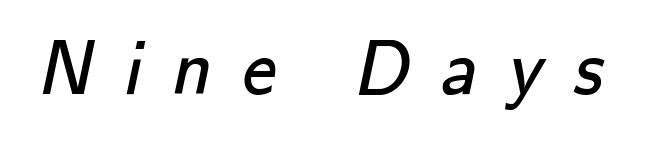
Underlining? Definitely not there. Do the characters align in a grid? No, the font is proportional. The passage shown is typeset with a sans-serif family. The passage shown has open, widely tracked lettering throughout.
